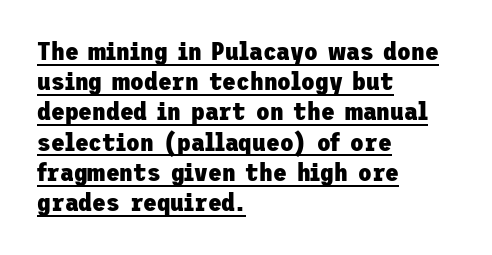
{"italic": "no", "bold": "yes", "underline": "yes", "align": "left", "line_spacing_ratio": 1.21, "letter_spacing": "normal", "letter_spacing_em": 0.0, "glyph_px": 25}
